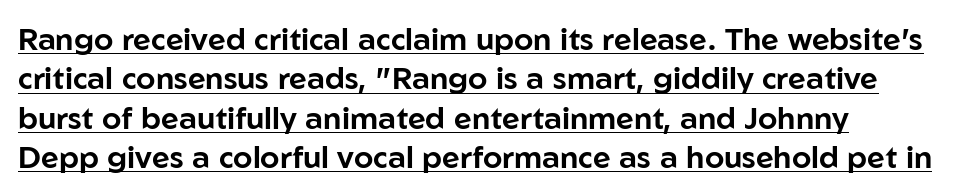
Q: Is the text italic (slanted)? A: No, it is upright.
Q: Is the typeface a serif or a sans-serif typeface? A: Sans-serif.
Q: Is the text underlined? A: Yes.
Q: Is the spacing between letters normal or unusually wide? A: Normal.
Q: Is the spacing between lines tight, normal or loose? A: Normal.
Q: Width (condensed, normal, or wide)? A: Normal.
Q: Stroke contrast? A: Low.
Q: x-height? A: Medium.
Q: Monospaced? A: No.
